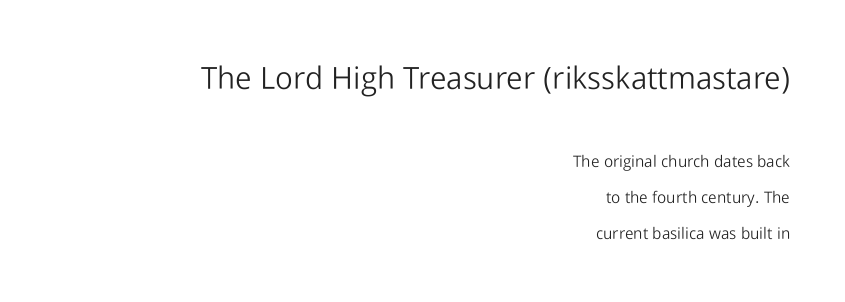
{"serif": "no", "italic": "no", "bold": "no", "weight": "light", "width": "normal", "stroke_contrast": "low", "x_height": "medium", "monospaced": "no", "underline": "no", "align": "right", "line_spacing": "loose", "line_spacing_ratio": 2.24, "letter_spacing": "normal", "letter_spacing_em": 0.0, "larger_block": "first", "size_ratio": 1.94, "glyph_px": 31}
